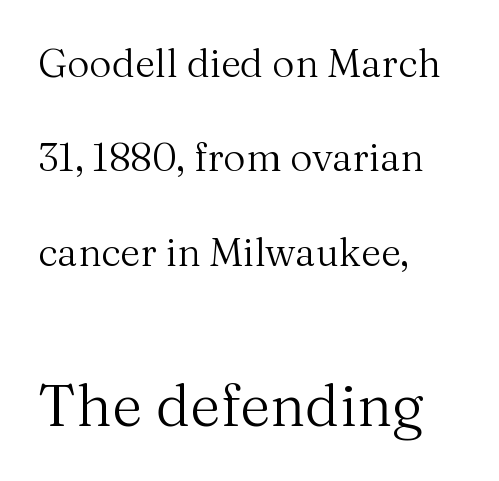
Q: Is the text bold? A: No.
Q: Is the text italic (slanted)? A: No, it is upright.
Q: Is the typeface a serif or a sans-serif typeface? A: Serif.
Q: Is the text underlined? A: No.
Q: How is the paragraph aligned? A: Left-aligned.
Q: Is the spacing between letters normal or unusually wide? A: Normal.
Q: Is the spacing between lines tight, normal or loose? A: Loose.
Q: Which block of text is set in a larger size, the first (top) or the second (bottom)? A: The second (bottom) one.
Q: Width (condensed, normal, or wide)? A: Normal.
Q: Stroke contrast? A: Medium.
Q: x-height? A: Medium.
Q: Monospaced? A: No.
